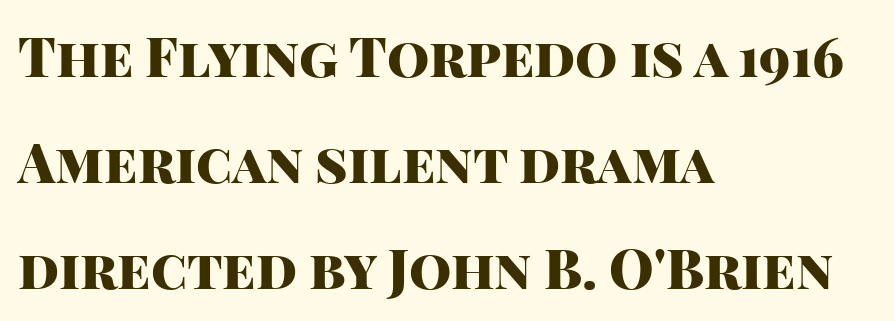
Q: Is the text bold? A: Yes.
Q: Is the text italic (slanted)? A: No, it is upright.
Q: Is the typeface a serif or a sans-serif typeface? A: Sans-serif.
Q: Is the text underlined? A: No.
Q: How is the paragraph aligned? A: Left-aligned.
Q: Is the spacing between letters normal or unusually wide? A: Normal.
Q: Is the spacing between lines tight, normal or loose? A: Loose.
Q: Width (condensed, normal, or wide)? A: Normal.
Q: Stroke contrast? A: High.
Q: x-height? A: Large.
Q: Monospaced? A: No.
